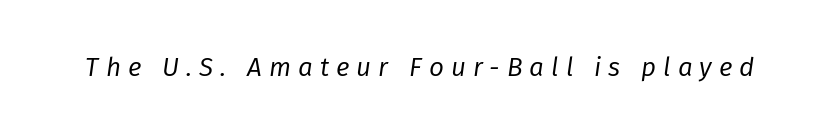
Q: Is the text bold? A: No.
Q: Is the text italic (slanted)? A: Yes, it leans right by about 8 degrees.
Q: Is the text underlined? A: No.
Q: Is the spacing between letters normal or unusually wide? A: Unusually wide.
